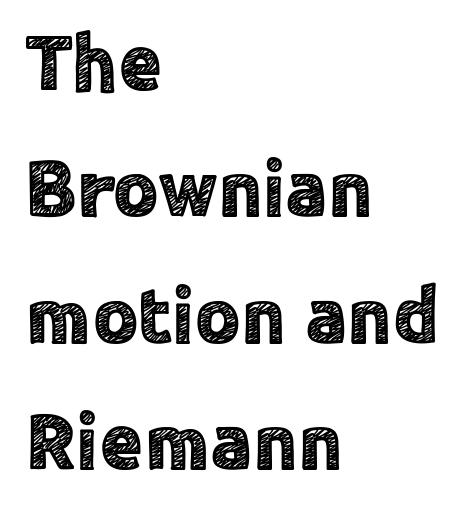
{"serif": "no", "italic": "no", "width": "normal", "x_height": "medium", "monospaced": "no", "underline": "no", "align": "left", "line_spacing": "normal", "line_spacing_ratio": 1.6, "letter_spacing": "normal", "letter_spacing_em": 0.0, "glyph_px": 79}
